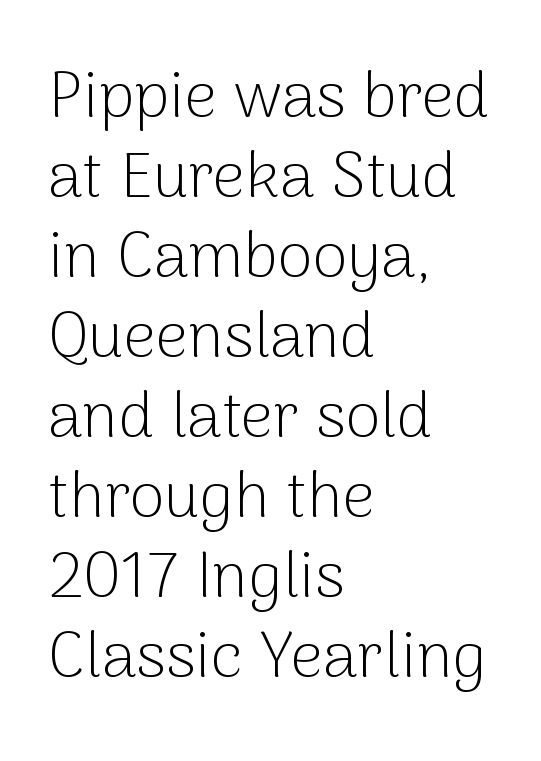
Q: Is the text bold? A: No.
Q: Is the text italic (slanted)? A: No, it is upright.
Q: Is the typeface a serif or a sans-serif typeface? A: Sans-serif.
Q: Is the text underlined? A: No.
Q: How is the paragraph aligned? A: Left-aligned.
Q: Is the spacing between letters normal or unusually wide? A: Normal.
Q: Is the spacing between lines tight, normal or loose? A: Normal.
Q: Width (condensed, normal, or wide)? A: Normal.
Q: Stroke contrast? A: Low.
Q: x-height? A: Medium.
Q: Monospaced? A: No.
